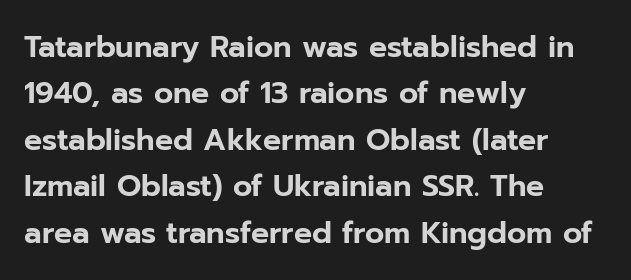
The words here are not underlined. The typography opts for an upright posture over an oblique one. What's the leading like? Ordinary, nothing unusual. A typesetter would call this proportional, since set widths differ per character.
